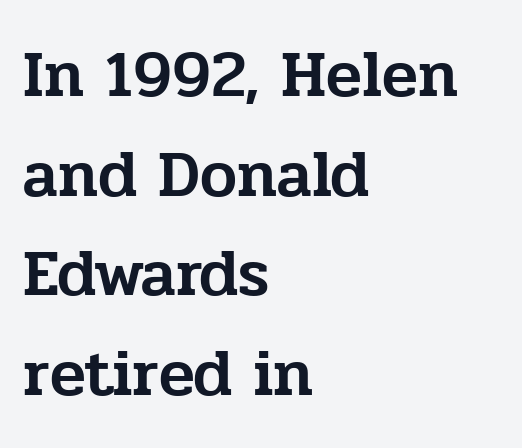
The image shows 66 px serif type, upright; set left-aligned, normal line spacing (1.51x), normal letter spacing, not underlined; low stroke contrast and a medium x-height.
